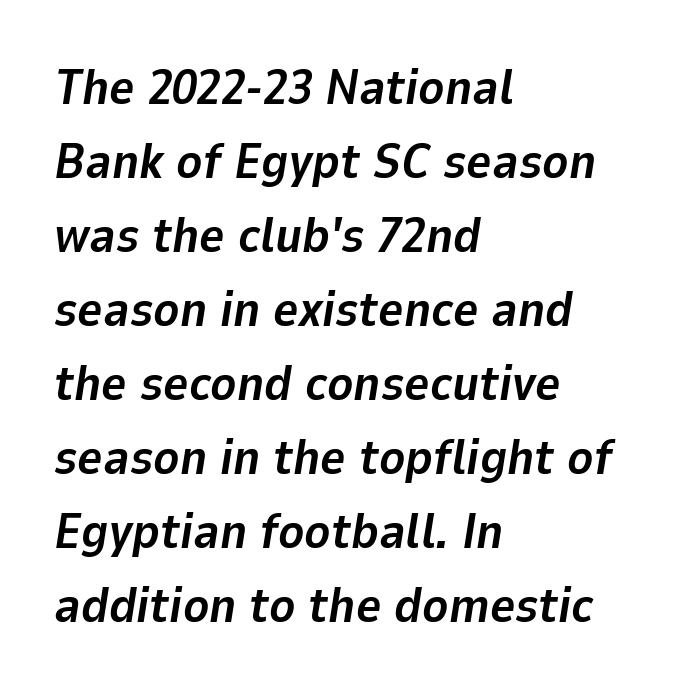
Q: Is the text bold? A: Yes.
Q: Is the text italic (slanted)? A: Yes, it leans right by about 9 degrees.
Q: Is the text underlined? A: No.
Q: How is the paragraph aligned? A: Left-aligned.
Q: Is the spacing between letters normal or unusually wide? A: Normal.
Q: Is the spacing between lines tight, normal or loose? A: Normal.
Q: Width (condensed, normal, or wide)? A: Normal.
Q: Stroke contrast? A: Low.
Q: x-height? A: Medium.
Q: Monospaced? A: No.
